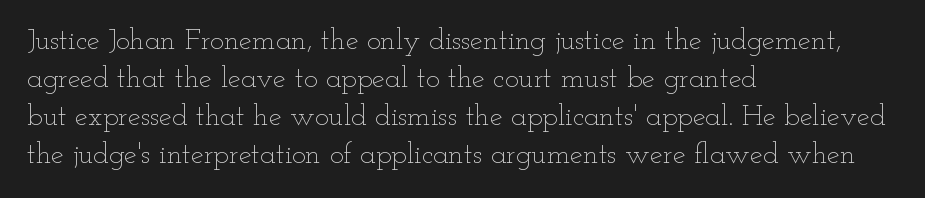
The image shows 29 px thin, wide type, upright; set left-aligned, normal line spacing (1.31x), normal letter spacing, not underlined; low stroke contrast and a small x-height.
